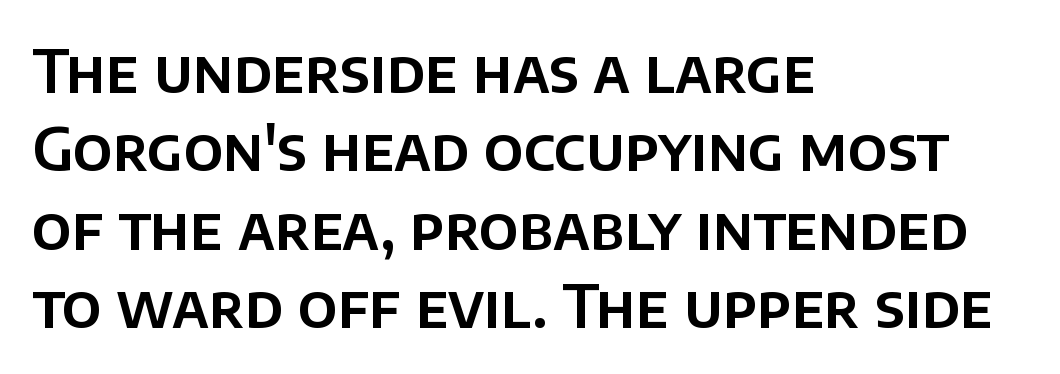
Q: Is the text italic (slanted)? A: No, it is upright.
Q: Is the typeface a serif or a sans-serif typeface? A: Sans-serif.
Q: Is the text underlined? A: No.
Q: How is the paragraph aligned? A: Left-aligned.
Q: Is the spacing between letters normal or unusually wide? A: Normal.
Q: Is the spacing between lines tight, normal or loose? A: Normal.
Q: Width (condensed, normal, or wide)? A: Normal.
Q: Stroke contrast? A: Low.
Q: x-height? A: Large.
Q: Monospaced? A: No.
